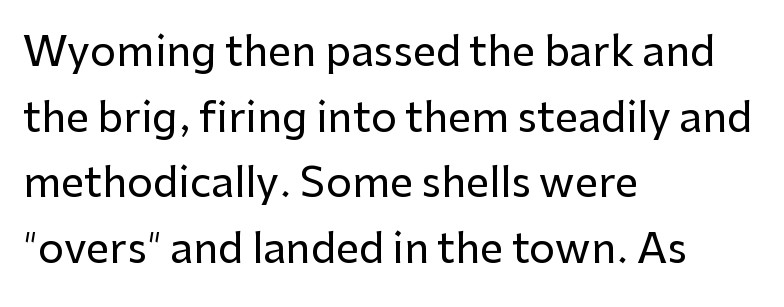
Is this a fixed-width face? No — the glyphs have proportional, varying widths. The specimen reads as upright at a glance. One-word summary of the alignment: left. Short note: letters normally spaced. Anything drawn beneath the words? Only blank space.
